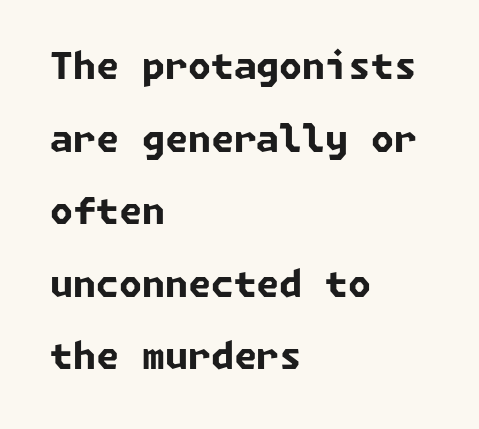
Q: Is the text bold? A: Yes.
Q: Is the typeface a serif or a sans-serif typeface? A: Sans-serif.
Q: Is the text underlined? A: No.
Q: How is the paragraph aligned? A: Left-aligned.
Q: Is the spacing between letters normal or unusually wide? A: Normal.
Q: Is the spacing between lines tight, normal or loose? A: Loose.
Q: Width (condensed, normal, or wide)? A: Normal.
Q: Stroke contrast? A: Low.
Q: x-height? A: Medium.
